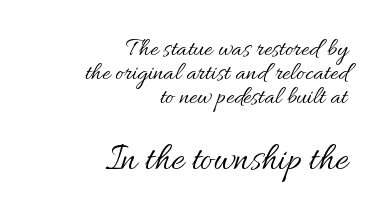
Q: Is the text bold? A: No.
Q: Is the text italic (slanted)? A: Yes.
Q: Is the text underlined? A: No.
Q: How is the paragraph aligned? A: Right-aligned.
Q: Is the spacing between letters normal or unusually wide? A: Normal.
Q: Is the spacing between lines tight, normal or loose? A: Tight.
Q: Which block of text is set in a larger size, the first (top) or the second (bottom)? A: The second (bottom) one.
Q: Width (condensed, normal, or wide)? A: Normal.
Q: Stroke contrast? A: Medium.
Q: x-height? A: Small.
Q: Monospaced? A: No.
